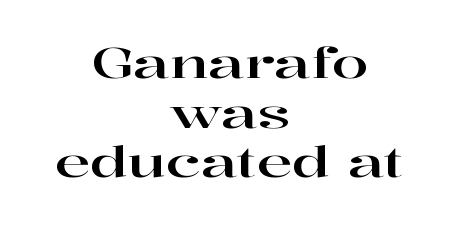
The typesetter chose a symmetrical, centered arrangement here. The specimen reads as upright at a glance. The font family rendered here belongs to the serif group. Is this a fixed-width face? No — the glyphs have proportional, varying widths.
